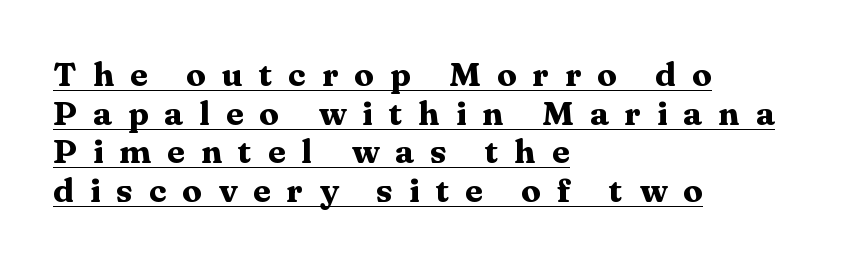
{"serif": "yes", "italic": "no", "bold": "yes", "weight": "heavy", "width": "wide", "stroke_contrast": "medium", "x_height": "medium", "monospaced": "no", "underline": "yes", "align": "left", "line_spacing_ratio": 1.17, "letter_spacing": "wide", "letter_spacing_em": 0.48, "glyph_px": 33}
